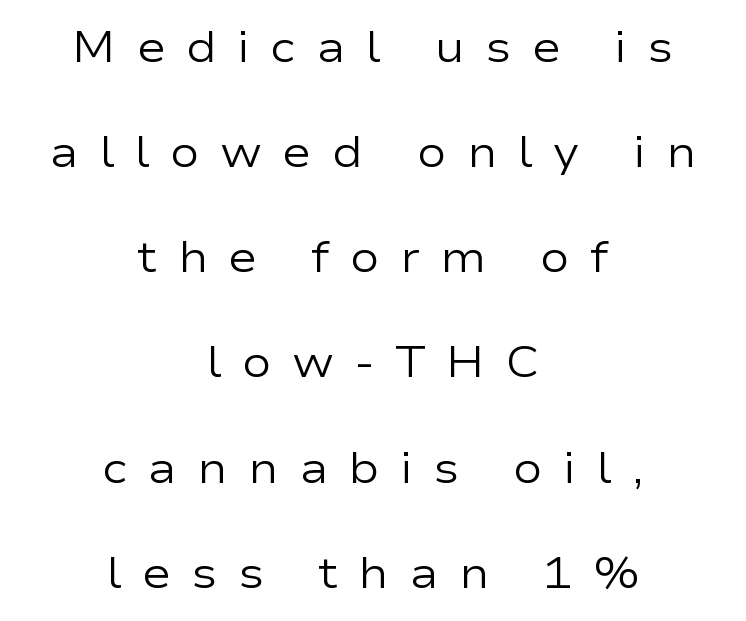
Words float on clear page, feet unadorned. Do the letters lean? They stand straight. You could fit nearly another row in the gap between these rows. A light-to-regular cut is what we see here. Words appear elongated and porous because spacing is wide. Is the block centered? Yes — each line is placed symmetrically about the middle.
